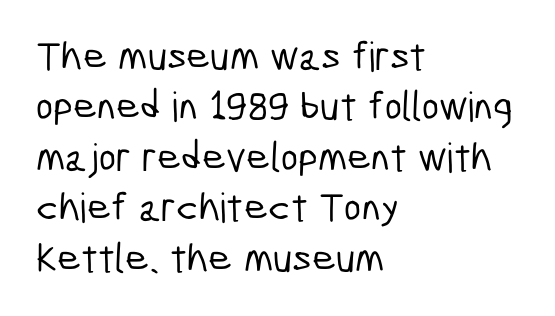
This sample is left-justified, so line endings fall wherever the words run out. The typeface chosen for these lines omits serifs. The tracking reads as untouched default to a designer's eye. Bare-footed words on every line. Looks like regular typesetting: each glyph gets only the width it needs.
